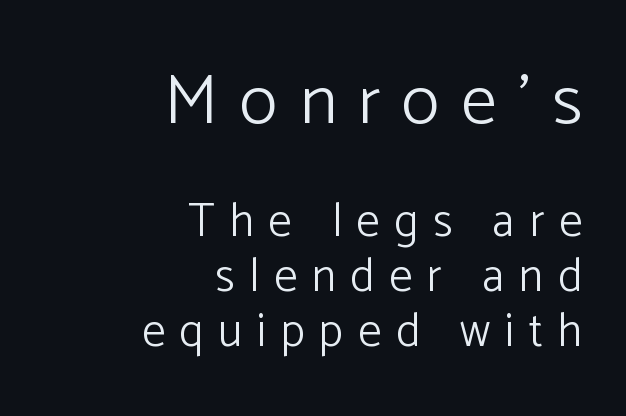
{"serif": "no", "italic": "no", "bold": "no", "weight": "light", "width": "normal", "stroke_contrast": "low", "x_height": "medium", "monospaced": "no", "underline": "no", "align": "right", "line_spacing_ratio": 1.17, "letter_spacing": "wide", "letter_spacing_em": 0.31, "larger_block": "first", "size_ratio": 1.51, "glyph_px": 71}
